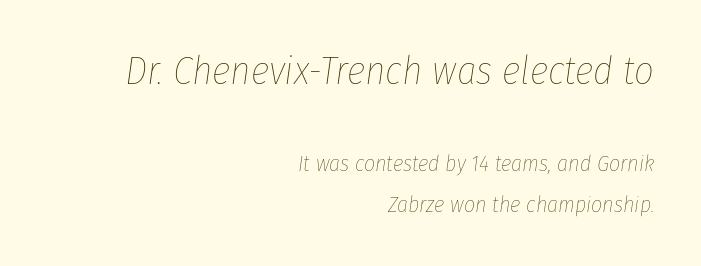
This sample has the flowing, uneven cadence of proportional lettering. The font sits on the lighter half of the weight spectrum, regular included. Lines of text with bare space underneath. A student would call this right alignment; a typographer would say flush right, rag left. Observe the ordinary spacing: letters are neighbours, not strangers. Large over small — that's the arrangement of the two blocks here.
